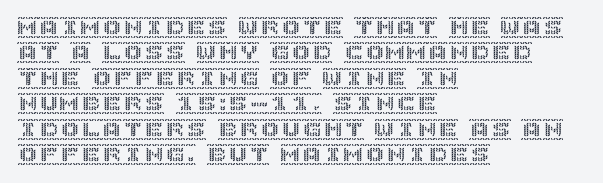
Q: Is the text italic (slanted)? A: No, it is upright.
Q: Is the text underlined? A: No.
Q: How is the paragraph aligned? A: Left-aligned.
Q: Is the spacing between letters normal or unusually wide? A: Normal.
